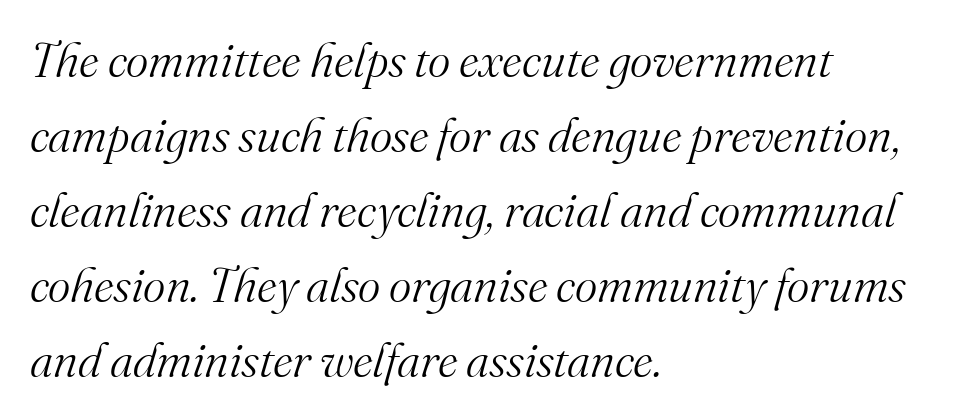
The image shows 48 px light serif type, italic (leaning right); set left-aligned, normal line spacing (1.56x), normal letter spacing, not underlined; medium stroke contrast and a small x-height.
